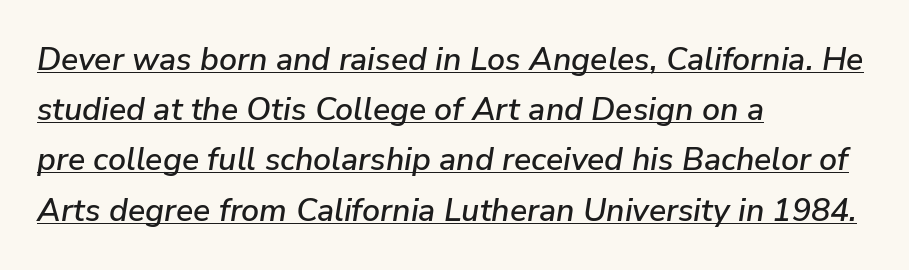
The image shows 32 px text type, italic (leaning right); set left-aligned, normal line spacing (1.57x), normal letter spacing, underlined; low stroke contrast and a medium x-height.
